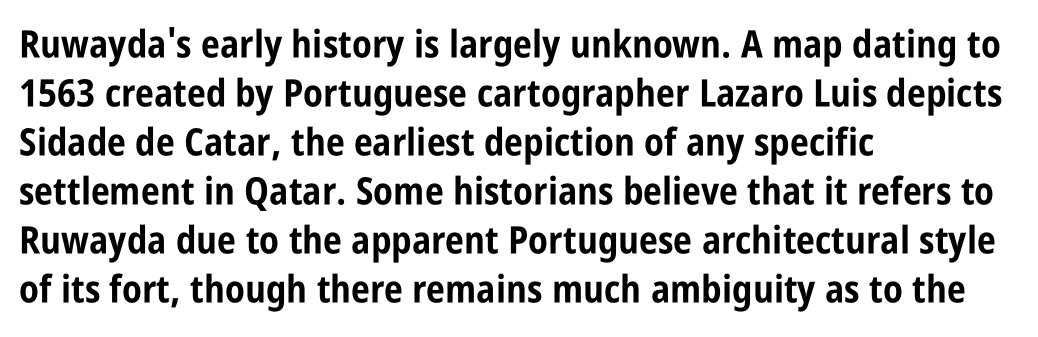
Does extra space separate the letters? No, they use regular spacing. If you drew a line through each stem, it would be perfectly vertical. Regarding leading, the lines here are spaced in the standard way. This sample has the flowing, uneven cadence of proportional lettering. The baseline area is clear.
